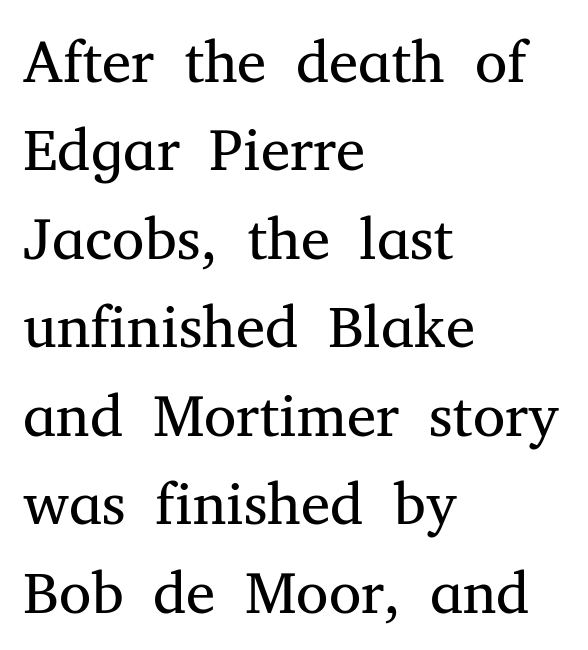
The image shows 59 px regular-weight serif type, upright; set left-aligned, normal line spacing (1.5x), normal letter spacing, not underlined; medium stroke contrast and a medium x-height.
